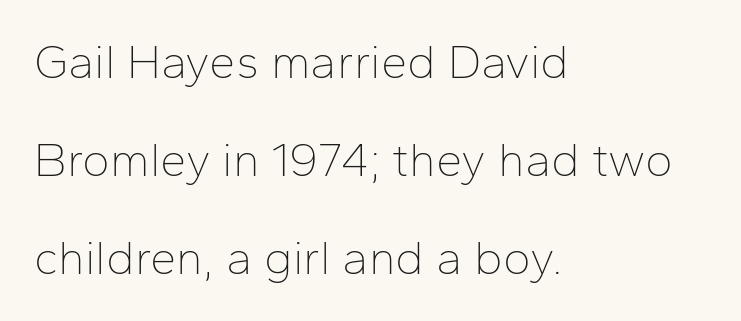
Q: Is the text bold? A: No.
Q: Is the text italic (slanted)? A: No, it is upright.
Q: Is the typeface a serif or a sans-serif typeface? A: Sans-serif.
Q: Is the text underlined? A: No.
Q: How is the paragraph aligned? A: Left-aligned.
Q: Is the spacing between letters normal or unusually wide? A: Normal.
Q: Is the spacing between lines tight, normal or loose? A: Loose.
Q: Width (condensed, normal, or wide)? A: Normal.
Q: Stroke contrast? A: Low.
Q: x-height? A: Medium.
Q: Monospaced? A: No.
